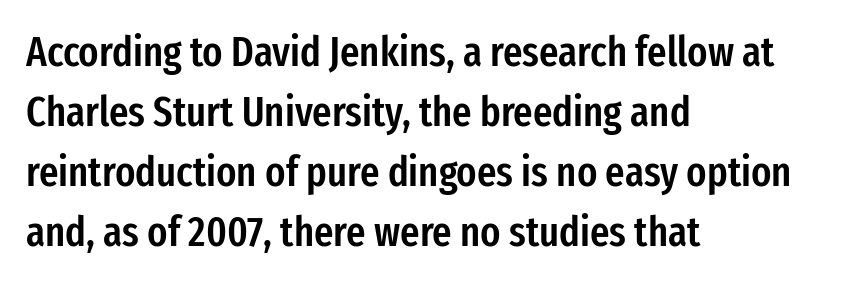
{"serif": "no", "italic": "no", "bold": "semi", "weight": "semibold", "width": "condensed", "stroke_contrast": "low", "x_height": "medium", "monospaced": "no", "underline": "no", "align": "left", "line_spacing": "normal", "line_spacing_ratio": 1.43, "letter_spacing": "normal", "letter_spacing_em": 0.0, "glyph_px": 42}
